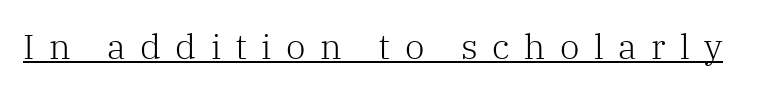
Q: Is the text bold? A: No.
Q: Is the text italic (slanted)? A: No, it is upright.
Q: Is the typeface a serif or a sans-serif typeface? A: Serif.
Q: Is the text underlined? A: Yes.
Q: Is the spacing between letters normal or unusually wide? A: Unusually wide.
Q: Width (condensed, normal, or wide)? A: Normal.
Q: Stroke contrast? A: Low.
Q: x-height? A: Medium.
Q: Monospaced? A: No.
